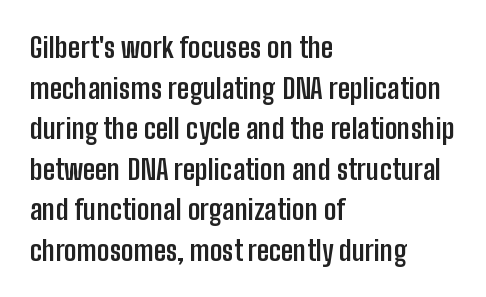
{"serif": "no", "italic": "no", "bold": "yes", "weight": "semibold", "width": "condensed", "stroke_contrast": "low", "x_height": "medium", "monospaced": "no", "underline": "no", "align": "left", "line_spacing": "normal", "line_spacing_ratio": 1.45, "letter_spacing": "normal", "letter_spacing_em": 0.0, "glyph_px": 28}
